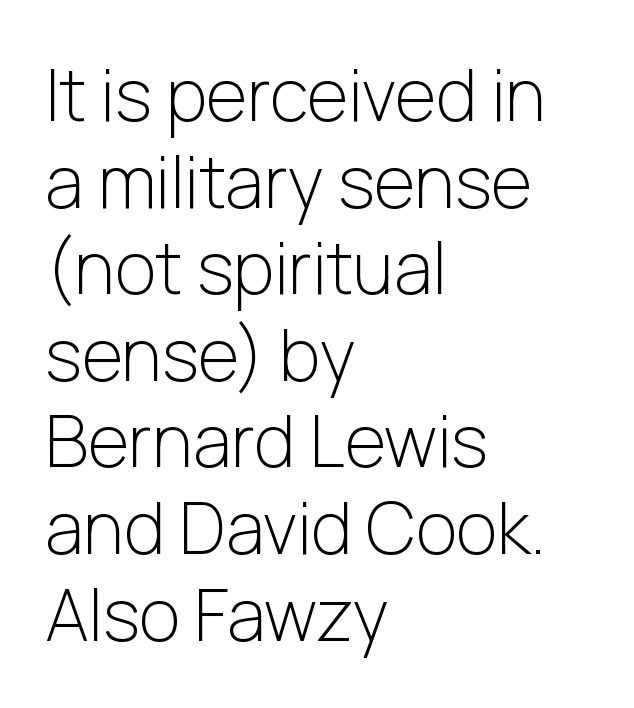
Note: no serifs on the glyphs. Does the copy run flush right? No — it runs flush left. Varying glyph widths throughout — classic text-font behaviour. Beneath every word, the page is bare. No chunkiness to these letters — they're not bold.
